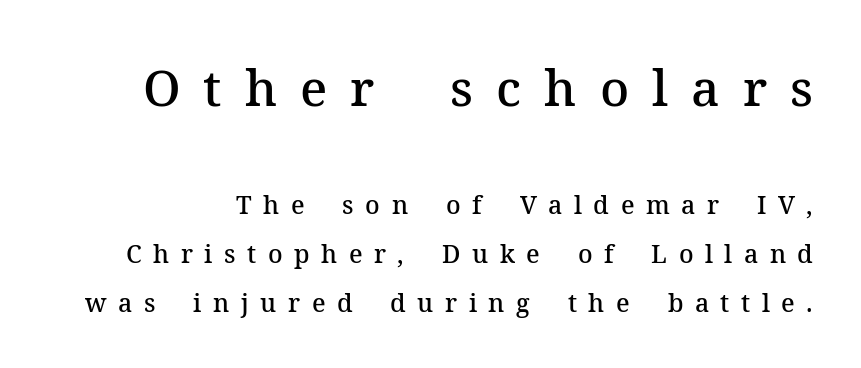
Widely set lines give the paragraph a tall, airy silhouette. Descenders hang freely into open space. The emphasis by scale lands on block number one, above. The letters stand straight up with perfectly vertical stems.
